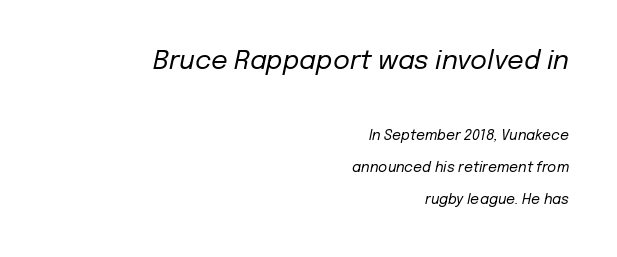
{"italic": "yes", "lean": "right", "slant_degrees": 12, "bold": "no", "underline": "no", "align": "right", "line_spacing": "loose", "line_spacing_ratio": 2.29, "letter_spacing": "normal", "letter_spacing_em": 0.0, "larger_block": "first", "size_ratio": 1.86, "glyph_px": 26}
